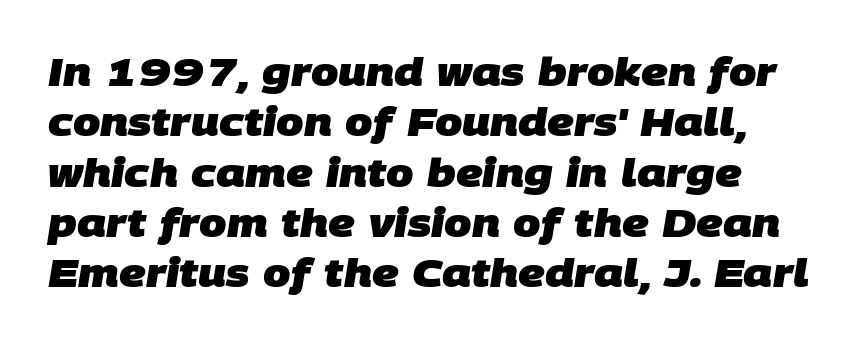
Q: Is the text bold? A: Yes.
Q: Is the typeface a serif or a sans-serif typeface? A: Sans-serif.
Q: Is the text underlined? A: No.
Q: Is the spacing between letters normal or unusually wide? A: Normal.
Q: Is the spacing between lines tight, normal or loose? A: Normal.
Q: Width (condensed, normal, or wide)? A: Normal.
Q: Stroke contrast? A: Low.
Q: x-height? A: Large.
Q: Monospaced? A: No.
